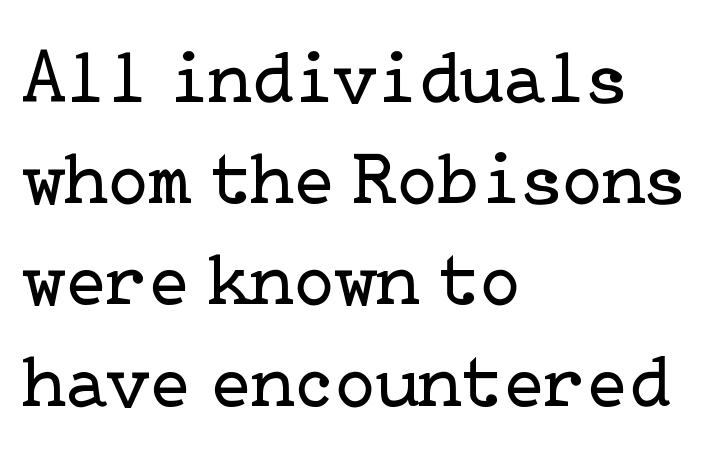
Baseline-to-baseline distance is the conventional proportion of letter height. Reading down the block, your eye returns to a fixed left position each line. These lines were composed using upright roman letters. Default kerning and tracking; the words read as compact shapes. Serif or sans? Serif — the stroke terminals have little feet.
